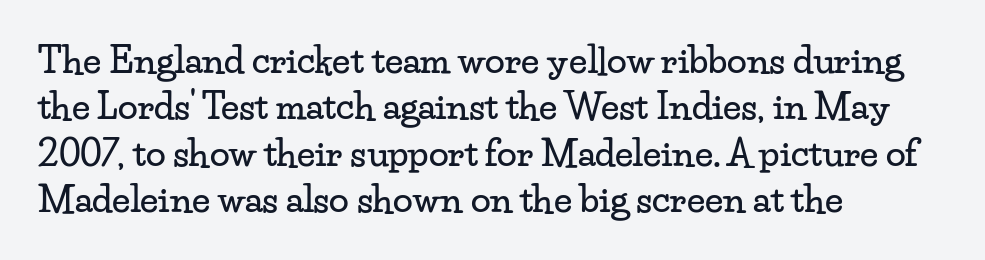
Q: Is the text italic (slanted)? A: No, it is upright.
Q: Is the typeface a serif or a sans-serif typeface? A: Serif.
Q: Is the text underlined? A: No.
Q: How is the paragraph aligned? A: Left-aligned.
Q: Is the spacing between letters normal or unusually wide? A: Normal.
Q: Is the spacing between lines tight, normal or loose? A: Normal.
Q: Width (condensed, normal, or wide)? A: Wide.
Q: Stroke contrast? A: Low.
Q: x-height? A: Small.
Q: Monospaced? A: No.
